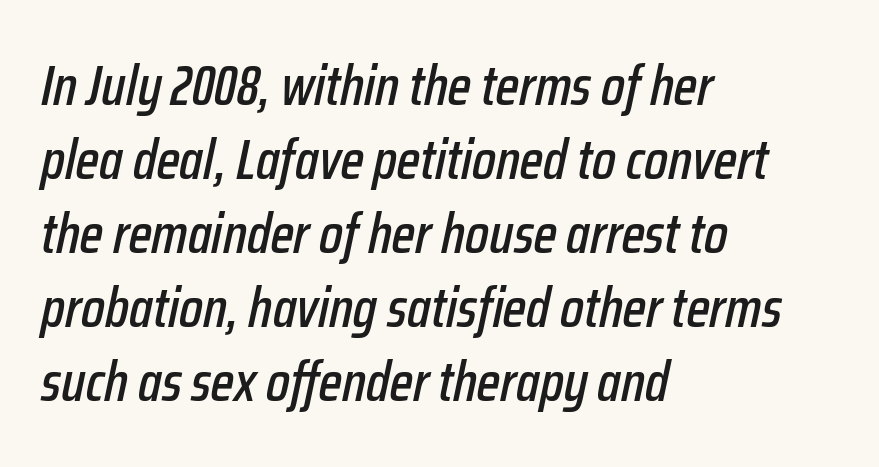
The image shows 56 px condensed type, italic (leaning right); set left-aligned, normal line spacing (1.32x), normal letter spacing, not underlined; low stroke contrast and a medium x-height.
